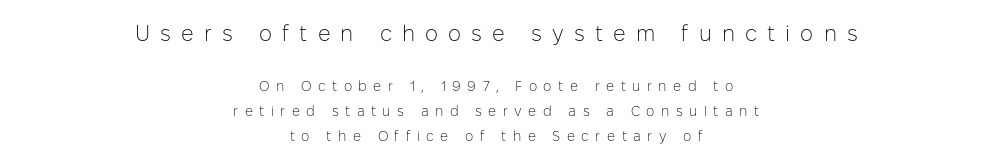
Q: Is the text bold? A: No.
Q: Is the text italic (slanted)? A: No, it is upright.
Q: Is the text underlined? A: No.
Q: How is the paragraph aligned? A: Centered.
Q: Is the spacing between letters normal or unusually wide? A: Unusually wide.
Q: Which block of text is set in a larger size, the first (top) or the second (bottom)? A: The first (top) one.
